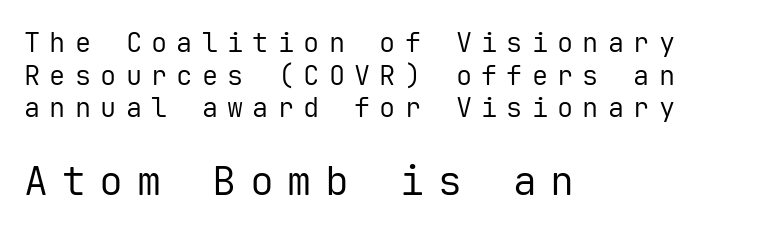
{"serif": "no", "italic": "no", "bold": "no", "weight": "regular", "width": "normal", "stroke_contrast": "low", "x_height": "medium", "monospaced": "yes", "underline": "no", "align": "left", "line_spacing_ratio": 1.21, "letter_spacing": "wide", "letter_spacing_em": 0.34, "larger_block": "second", "size_ratio": 1.48, "glyph_px": 40}
